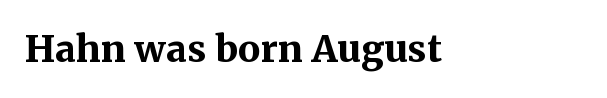
The image shows 37 px bold serif type, upright; set left-aligned, normal letter spacing, not underlined; medium stroke contrast and a medium x-height.
